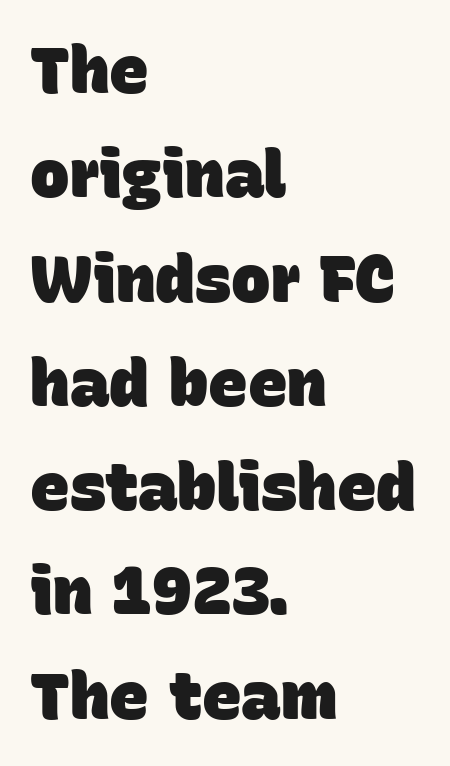
{"serif": "no", "bold": "yes", "weight": "heavy", "width": "normal", "stroke_contrast": "low", "x_height": "large", "monospaced": "no", "underline": "no", "align": "left", "line_spacing": "normal", "line_spacing_ratio": 1.58, "letter_spacing": "normal", "letter_spacing_em": 0.0, "glyph_px": 66}
